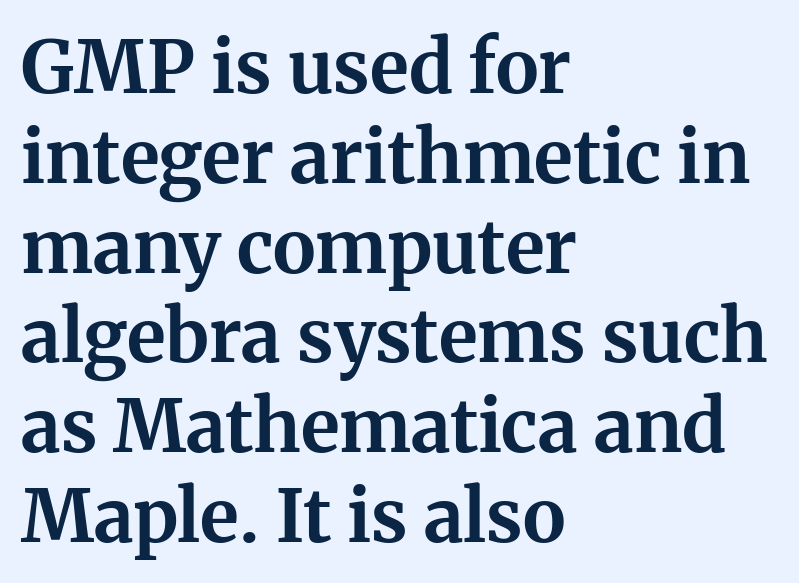
{"serif": "yes", "italic": "no", "bold": "yes", "weight": "bold", "width": "normal", "stroke_contrast": "medium", "x_height": "medium", "monospaced": "no", "underline": "no", "align": "left", "line_spacing_ratio": 1.23, "letter_spacing": "normal", "letter_spacing_em": 0.0, "glyph_px": 73}
